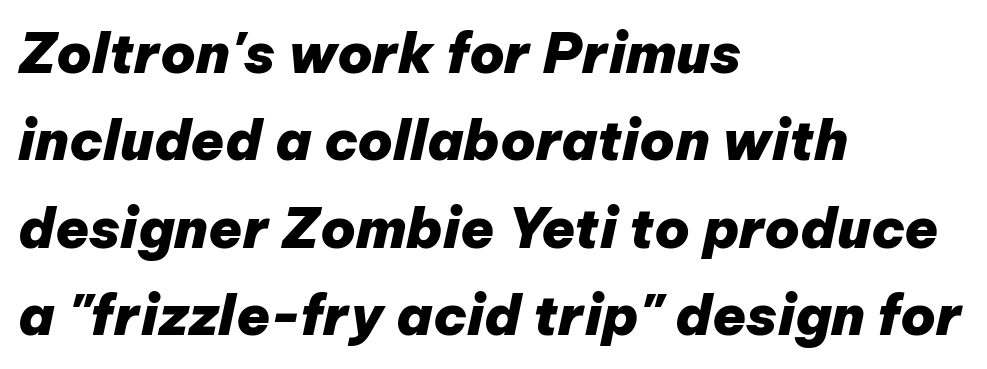
Q: Is the text bold? A: Yes.
Q: Is the text italic (slanted)? A: Yes, it leans right by about 12 degrees.
Q: Is the text underlined? A: No.
Q: How is the paragraph aligned? A: Left-aligned.
Q: Is the spacing between letters normal or unusually wide? A: Normal.
Q: Is the spacing between lines tight, normal or loose? A: Normal.
Q: Width (condensed, normal, or wide)? A: Normal.
Q: Stroke contrast? A: Low.
Q: x-height? A: Medium.
Q: Monospaced? A: No.
